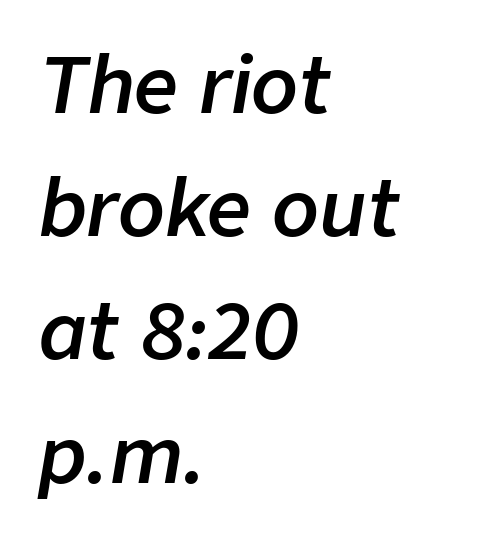
{"italic": "yes", "lean": "right", "slant_degrees": 9, "bold": "semi", "weight": "semibold", "width": "normal", "stroke_contrast": "low", "x_height": "medium", "monospaced": "no", "underline": "no", "align": "left", "line_spacing": "normal", "line_spacing_ratio": 1.6, "letter_spacing": "normal", "letter_spacing_em": 0.0, "glyph_px": 77}
